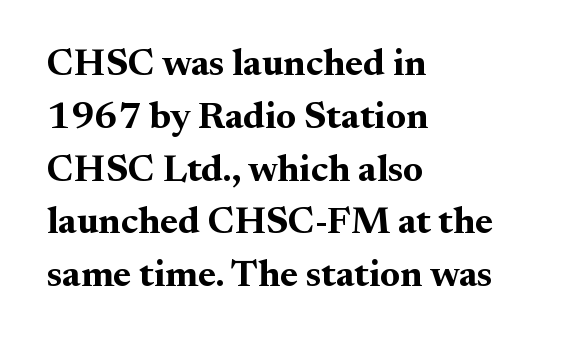
Yep, those are serifs on the letters. Whoever set this chose a conventional vertical rhythm. These words are printed bold, with thick strokes throughout. The foot of each line stays bare and open. The letters advance in unequal steps, a hallmark of proportional type.
